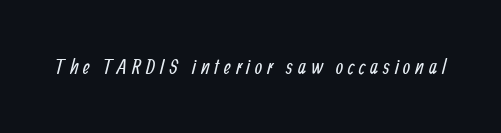
Loose tracking; the words dissolve into strings of separated letters. The string is rendered with underlining switched off. The letterforms sit at book weight or below.
